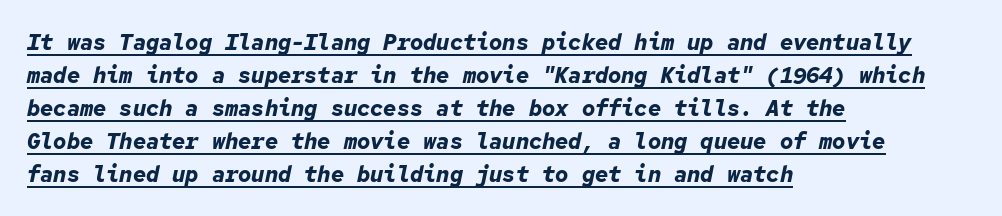
The image shows 22 px bold type, italic (leaning right); set left-aligned, normal line spacing (1.5x), normal letter spacing, underlined.
